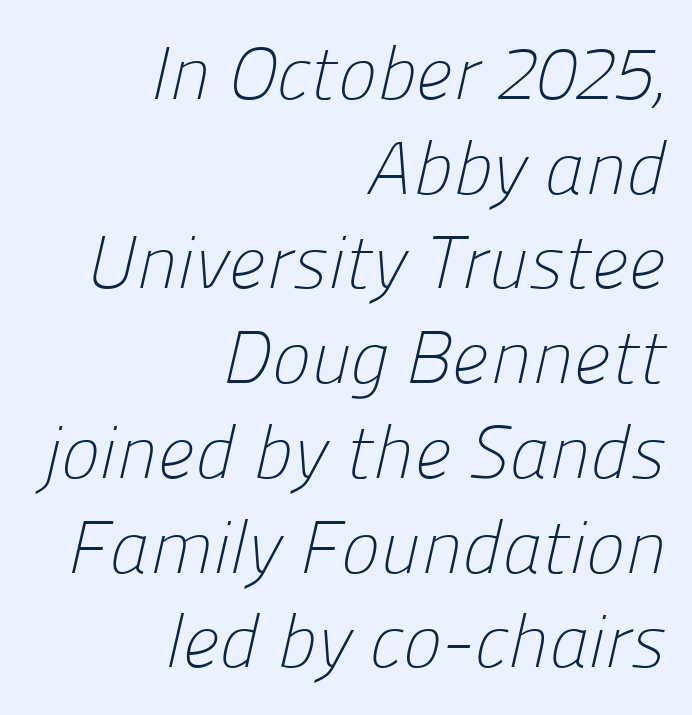
Q: Is the text bold? A: No.
Q: Is the typeface a serif or a sans-serif typeface? A: Sans-serif.
Q: Is the text underlined? A: No.
Q: How is the paragraph aligned? A: Right-aligned.
Q: Is the spacing between letters normal or unusually wide? A: Normal.
Q: Is the spacing between lines tight, normal or loose? A: Normal.
Q: Width (condensed, normal, or wide)? A: Normal.
Q: Stroke contrast? A: Low.
Q: x-height? A: Medium.
Q: Monospaced? A: No.
